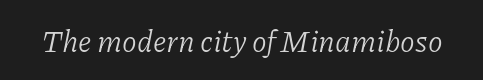
The image shows 30 px light serif type, italic (leaning right); set normal letter spacing, not underlined; low stroke contrast and a medium x-height.
